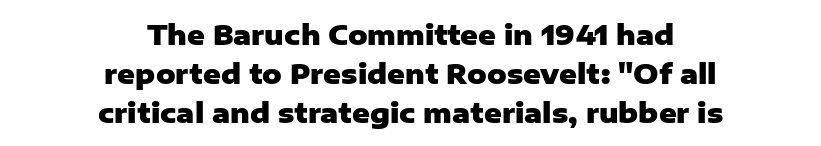
Q: Is the text bold? A: Yes.
Q: Is the text italic (slanted)? A: No, it is upright.
Q: Is the text underlined? A: No.
Q: How is the paragraph aligned? A: Centered.
Q: Is the spacing between letters normal or unusually wide? A: Normal.
Q: Is the spacing between lines tight, normal or loose? A: Normal.
